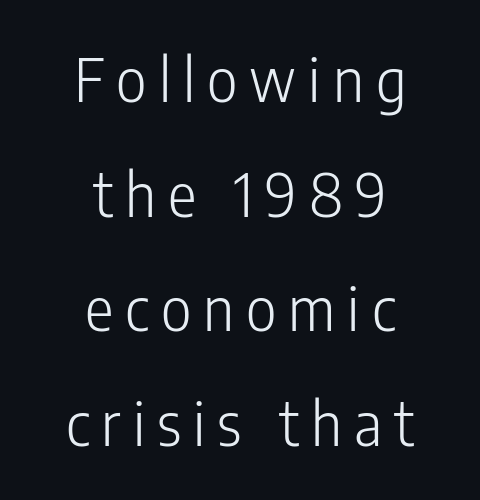
The image shows 60 px light, condensed sans-serif type, upright; set centered, loose line spacing (1.91x), unusually wide letter spacing (+0.2 em), not underlined; low stroke contrast and a medium x-height.
